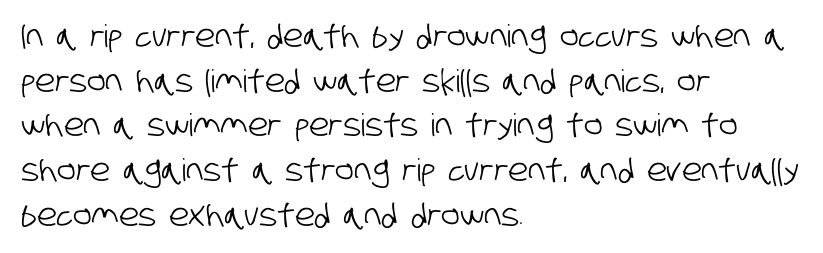
Q: Is the typeface a serif or a sans-serif typeface? A: Sans-serif.
Q: Is the text underlined? A: No.
Q: How is the paragraph aligned? A: Left-aligned.
Q: Is the spacing between letters normal or unusually wide? A: Normal.
Q: Is the spacing between lines tight, normal or loose? A: Normal.
Q: Width (condensed, normal, or wide)? A: Condensed.
Q: Stroke contrast? A: Low.
Q: x-height? A: Large.
Q: Monospaced? A: No.
